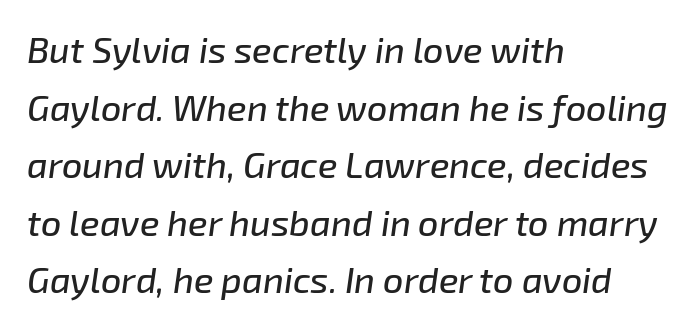
Character widths vary here, with narrow letters taking less room than wide ones. The setting favours the left margin, as ordinary paragraphs usually do. Is there much room between lines? A standard amount, neither cramped nor airy. The whole block is typeset with a tilt.
